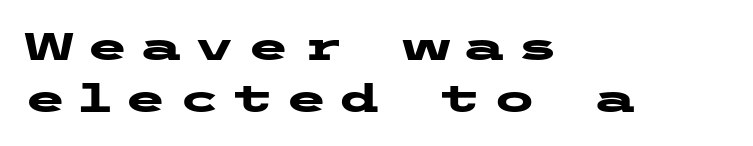
The font family rendered here belongs to the sans-serif group. The gaps between neighbouring characters are conspicuously large. Vertical spacing — default. Unlike italic type, these characters show no tilt at all.
